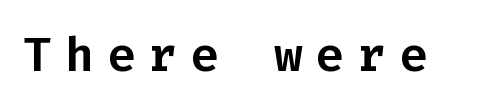
{"serif": "no", "italic": "no", "width": "normal", "stroke_contrast": "low", "x_height": "medium", "monospaced": "yes", "underline": "no", "letter_spacing": "wide", "letter_spacing_em": 0.27, "glyph_px": 48}
